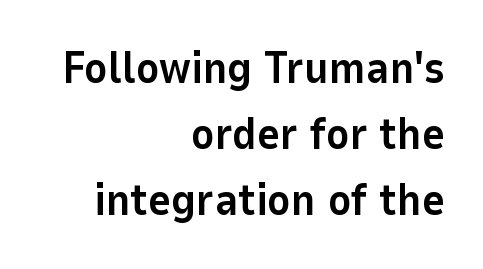
The line texture is even and compact thanks to regular tracking. This is the regular roman posture of the typeface. This rendering features lettering with no underline. Regular leading. Is the type bold? Yes — the strokes are clearly thick and heavy.
